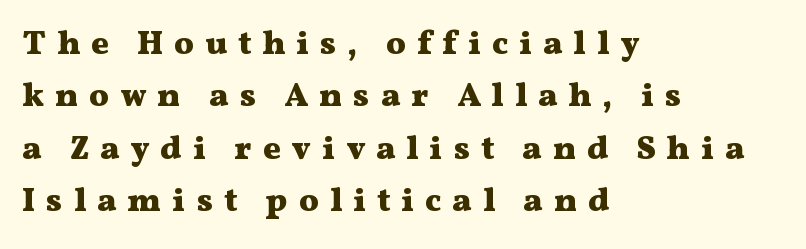
The image shows 33 px heavy, wide serif type, upright; set left-aligned, normal line spacing (1.59x), unusually wide letter spacing (+0.33 em), not underlined; medium stroke contrast and a medium x-height.
